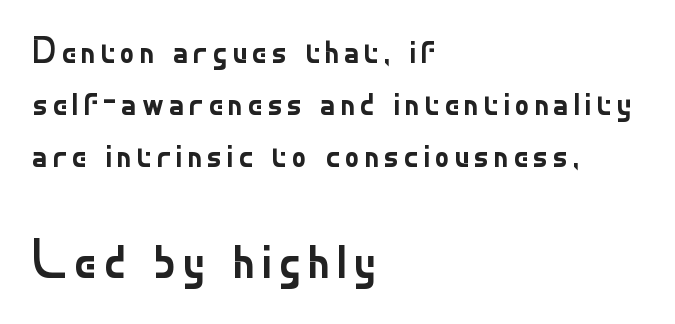
Q: Is the text bold? A: No.
Q: Is the text italic (slanted)? A: No, it is upright.
Q: Is the typeface a serif or a sans-serif typeface? A: Sans-serif.
Q: Is the text underlined? A: No.
Q: How is the paragraph aligned? A: Left-aligned.
Q: Is the spacing between lines tight, normal or loose? A: Normal.
Q: Which block of text is set in a larger size, the first (top) or the second (bottom)? A: The second (bottom) one.
Q: Width (condensed, normal, or wide)? A: Normal.
Q: Stroke contrast? A: Low.
Q: x-height? A: Small.
Q: Monospaced? A: No.
